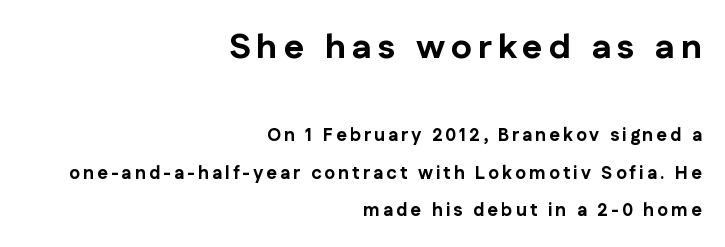
The image shows 35 px bold sans-serif type, upright; set right-aligned, loose line spacing (2.07x), not underlined; the first (top) block is 1.94x larger; low stroke contrast and a medium x-height.
